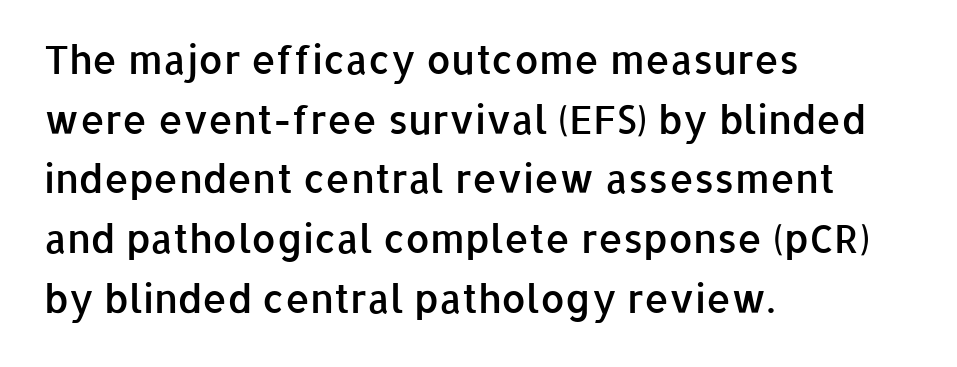
{"serif": "no", "italic": "no", "bold": "semi", "weight": "semibold", "width": "normal", "stroke_contrast": "low", "x_height": "medium", "monospaced": "no", "underline": "no", "align": "left", "line_spacing": "normal", "line_spacing_ratio": 1.53, "letter_spacing": "normal", "letter_spacing_em": 0.0, "glyph_px": 39}
